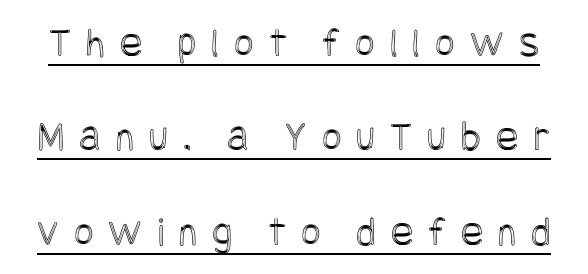
A baseline rule has been typeset under these characters. Honestly, the letter spacing is so wide it's the main thing you notice. In terms of posture, this sample is upright. This sample trades compactness for vertical openness between lines.
